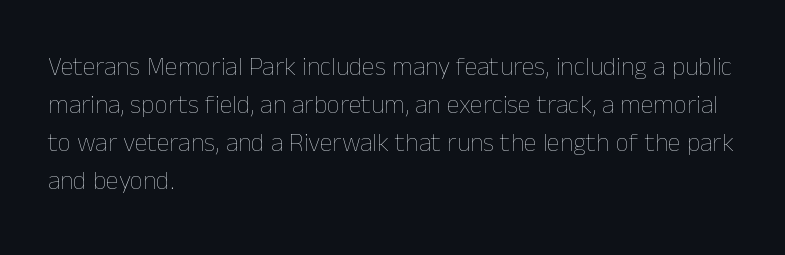
The image shows 26 px text type, upright; set left-aligned, normal line spacing (1.46x), normal letter spacing, not underlined.
